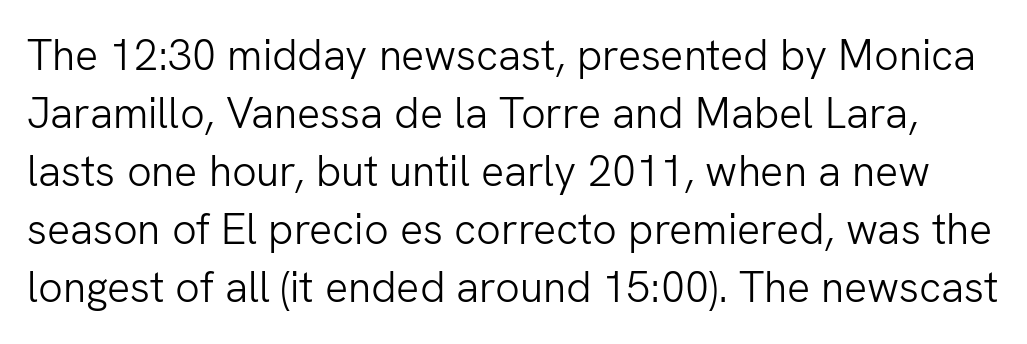
The image shows 43 px light sans-serif type, upright; set normal line spacing (1.35x), normal letter spacing, not underlined; low stroke contrast and a medium x-height.
